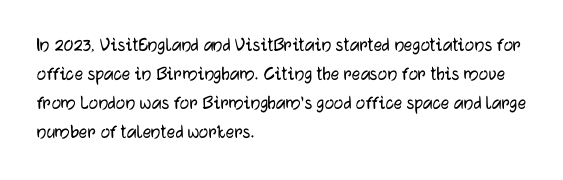
{"italic": "no", "underline": "no", "align": "left", "line_spacing": "normal", "line_spacing_ratio": 1.38, "letter_spacing": "normal", "letter_spacing_em": 0.0, "glyph_px": 21}
